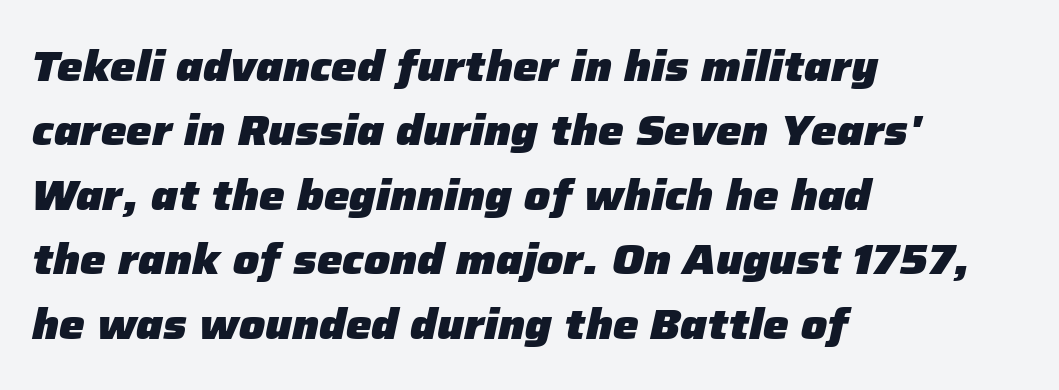
Q: Is the text bold? A: Yes.
Q: Is the text italic (slanted)? A: Yes, it leans right by about 12 degrees.
Q: Is the text underlined? A: No.
Q: How is the paragraph aligned? A: Left-aligned.
Q: Is the spacing between letters normal or unusually wide? A: Normal.
Q: Is the spacing between lines tight, normal or loose? A: Normal.
Q: Width (condensed, normal, or wide)? A: Normal.
Q: Stroke contrast? A: Low.
Q: x-height? A: Medium.
Q: Monospaced? A: No.
